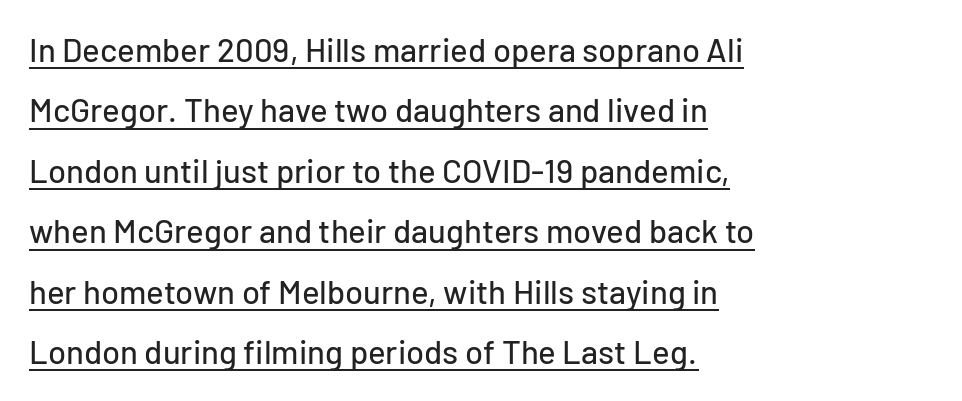
Q: Is the text italic (slanted)? A: No, it is upright.
Q: Is the typeface a serif or a sans-serif typeface? A: Sans-serif.
Q: Is the text underlined? A: Yes.
Q: How is the paragraph aligned? A: Left-aligned.
Q: Is the spacing between letters normal or unusually wide? A: Normal.
Q: Width (condensed, normal, or wide)? A: Normal.
Q: Stroke contrast? A: Low.
Q: x-height? A: Medium.
Q: Monospaced? A: No.
